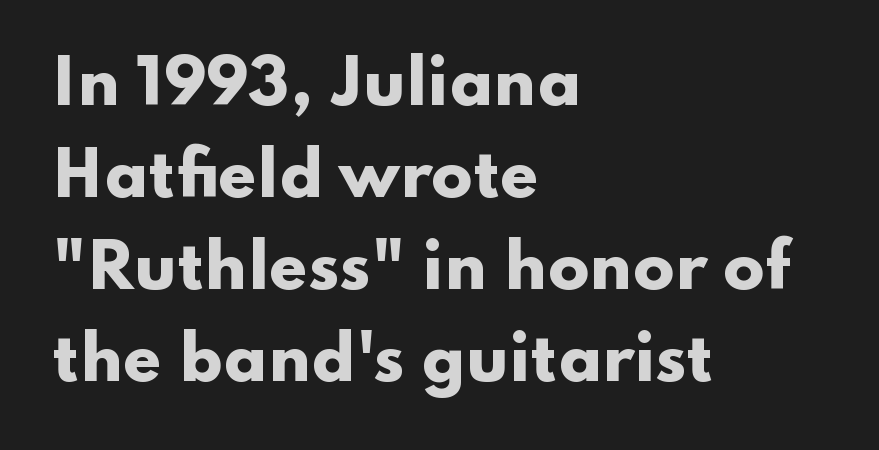
{"serif": "no", "italic": "no", "bold": "yes", "weight": "heavy", "width": "wide", "stroke_contrast": "low", "x_height": "small", "monospaced": "no", "underline": "no", "align": "left", "line_spacing": "normal", "line_spacing_ratio": 1.51, "letter_spacing": "normal", "letter_spacing_em": 0.0, "glyph_px": 61}
